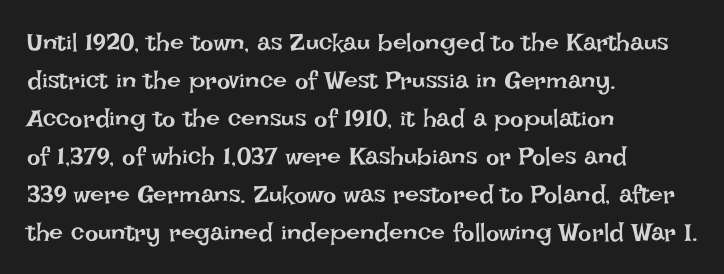
The image shows 25 px text type, upright; set left-aligned, normal line spacing (1.52x), normal letter spacing, not underlined.
